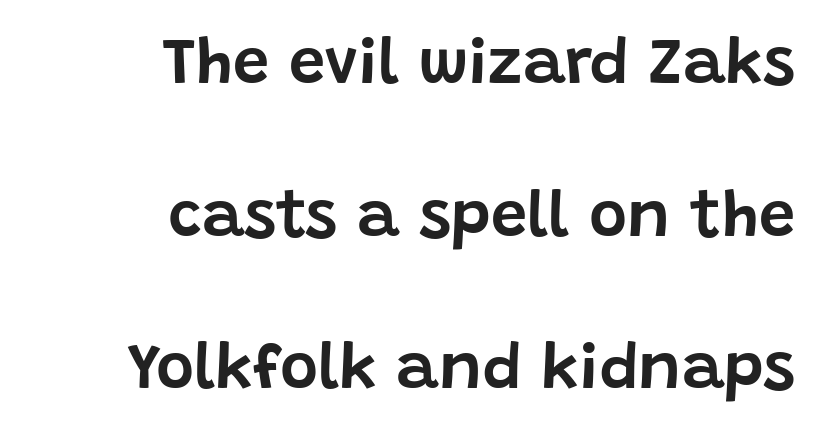
The rendering shows plain stroke endings on the letterforms — a sans-serif design. Lines of text with bare space underneath. In terms of letterspacing, this is plain default setting. A roman cut, with each character standing at attention. The lines are quadded right. Spacing verdict: proportional, widths tailored to each character.
